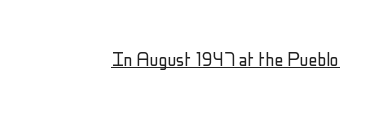
Does a line run under the words? Yes, clearly. Each word holds together tightly as a unit, with standard inter-letter gaps. When letters stand straight like this, we call the style roman or upright. Compared with a typical body face, this is equally light or lighter still.
